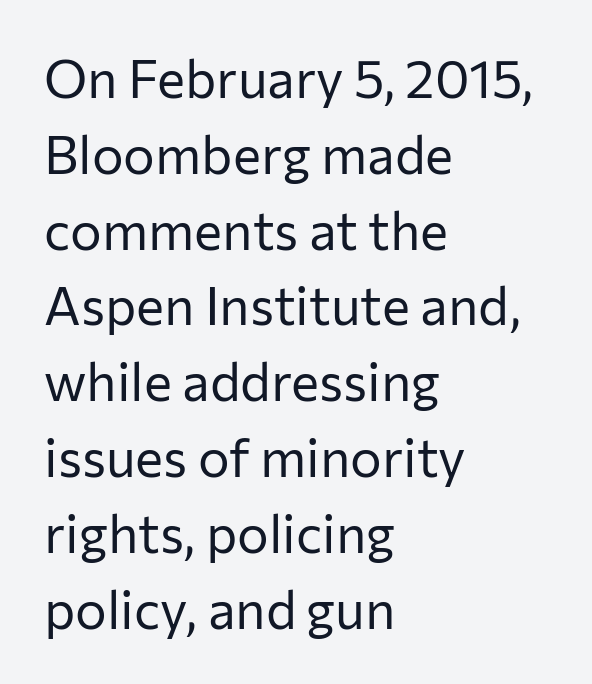
The axis of the letterforms is exactly vertical. Words appear dense and cohesive because spacing is normal. Nobody drew a line under any word here. You could not count columns in this text — the font is proportionally spaced. Check where the strokes stop: nothing finishes them off — pure sans.
